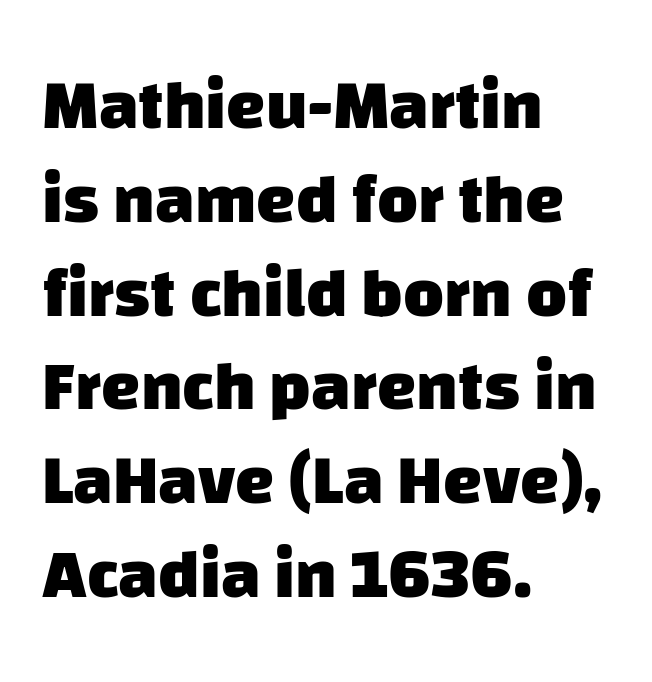
The image shows 70 px heavy sans-serif type; set left-aligned, normal line spacing (1.34x), normal letter spacing, not underlined; low stroke contrast and a large x-height.
